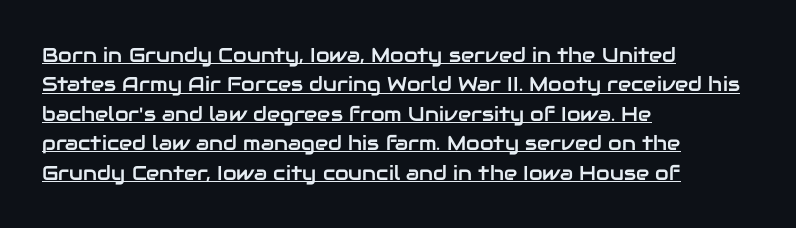
Q: Is the text italic (slanted)? A: No, it is upright.
Q: Is the text underlined? A: Yes.
Q: How is the paragraph aligned? A: Left-aligned.
Q: Is the spacing between letters normal or unusually wide? A: Normal.
Q: Is the spacing between lines tight, normal or loose? A: Normal.
